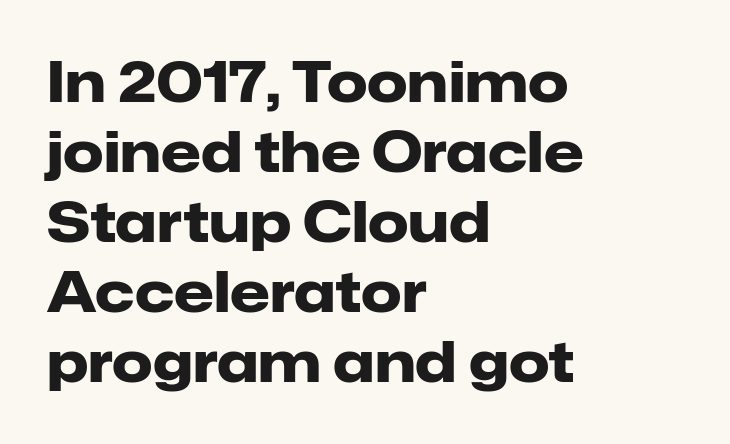
The image shows 57 px heavy sans-serif type, upright; set left-aligned, line spacing 1.23x, normal letter spacing, not underlined; low stroke contrast and a medium x-height.
